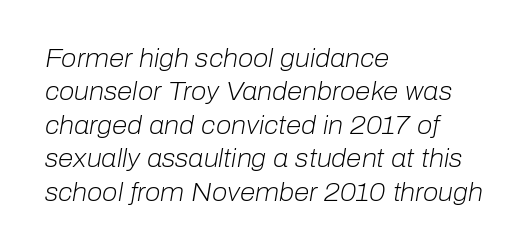
{"italic": "yes", "lean": "right", "slant_degrees": 10, "bold": "no", "underline": "no", "align": "left", "line_spacing": "normal", "line_spacing_ratio": 1.34, "letter_spacing": "normal", "letter_spacing_em": 0.0, "glyph_px": 25}
